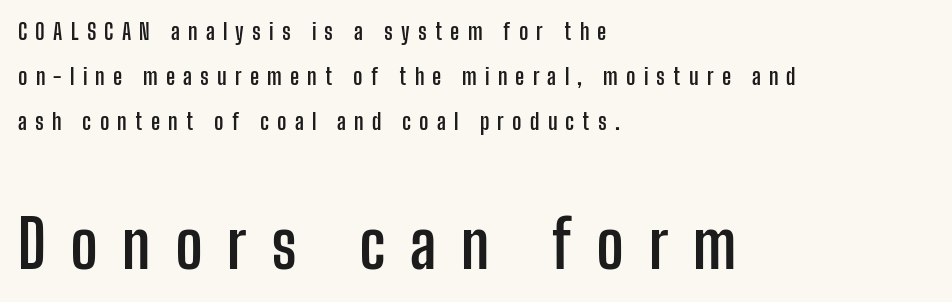
The image shows 65 px semibold, condensed sans-serif type, upright; set left-aligned, loose line spacing (2.05x), unusually wide letter spacing (+0.37 em), not underlined; the second (bottom) block is 2.95x larger; low stroke contrast and a medium x-height.
